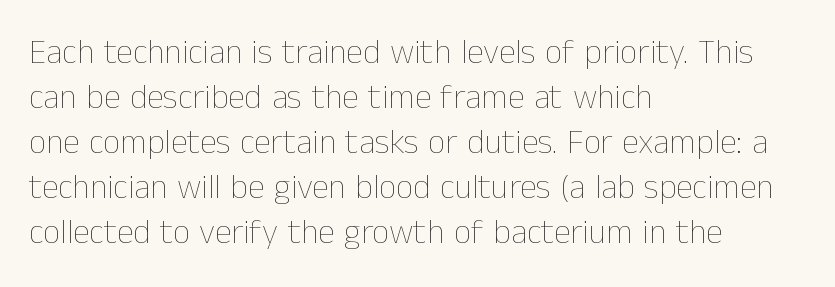
Heft: none added — not bold. Each letter keeps its own natural width here, so spacing adapts to shape. The space directly below the letters is spotless. What's the leading like? Ordinary, nothing unusual.
